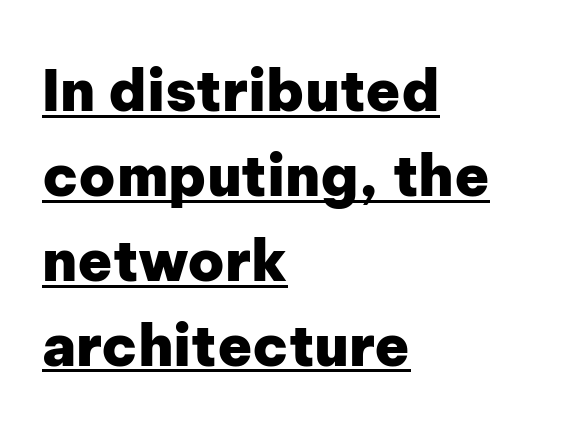
The image shows 57 px heavy sans-serif type, upright; set left-aligned, normal line spacing (1.49x), normal letter spacing, underlined; low stroke contrast and a medium x-height.
